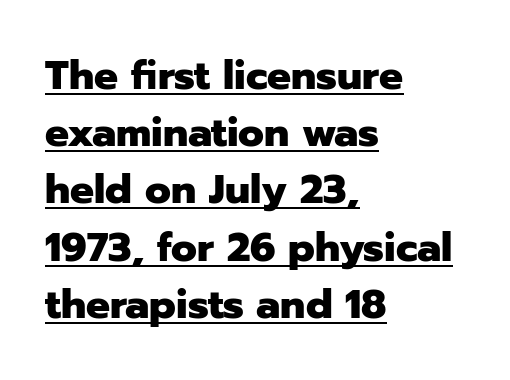
Q: Is the text bold? A: Yes.
Q: Is the text italic (slanted)? A: No, it is upright.
Q: Is the typeface a serif or a sans-serif typeface? A: Sans-serif.
Q: Is the text underlined? A: Yes.
Q: How is the paragraph aligned? A: Left-aligned.
Q: Is the spacing between letters normal or unusually wide? A: Normal.
Q: Is the spacing between lines tight, normal or loose? A: Normal.
Q: Width (condensed, normal, or wide)? A: Normal.
Q: Stroke contrast? A: Low.
Q: x-height? A: Medium.
Q: Monospaced? A: No.
